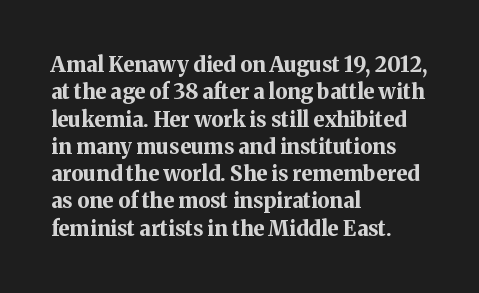
Q: Is the text bold? A: Yes.
Q: Is the text italic (slanted)? A: No, it is upright.
Q: Is the text underlined? A: No.
Q: How is the paragraph aligned? A: Left-aligned.
Q: Is the spacing between letters normal or unusually wide? A: Normal.
Q: Is the spacing between lines tight, normal or loose? A: Normal.
